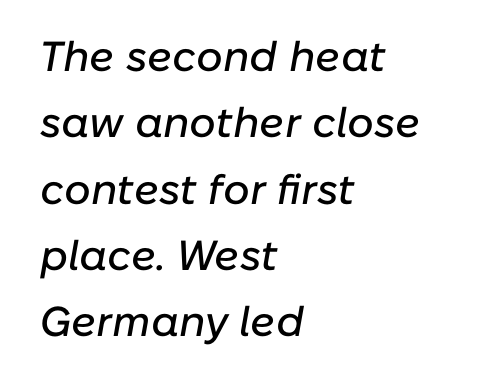
{"italic": "yes", "lean": "right", "slant_degrees": 10, "width": "normal", "stroke_contrast": "low", "x_height": "medium", "monospaced": "no", "underline": "no", "align": "left", "line_spacing": "normal", "line_spacing_ratio": 1.58, "letter_spacing": "normal", "letter_spacing_em": 0.0, "glyph_px": 42}
